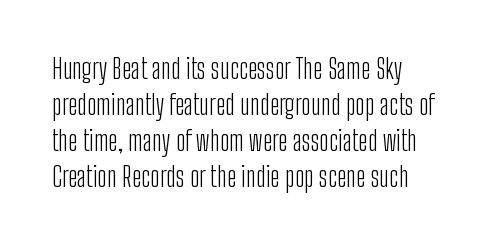
A clean baseline with only descenders dipping below it. The letters stand upright; this is a roman face. The letterforms sit shoulder to shoulder at normal distance. The compositor pushed each line to the left boundary.
